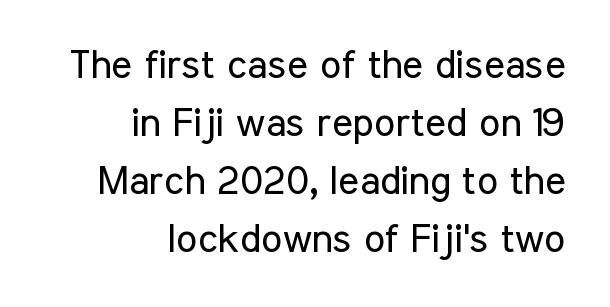
Q: Is the text bold? A: No.
Q: Is the text italic (slanted)? A: No, it is upright.
Q: Is the typeface a serif or a sans-serif typeface? A: Sans-serif.
Q: Is the text underlined? A: No.
Q: How is the paragraph aligned? A: Right-aligned.
Q: Is the spacing between letters normal or unusually wide? A: Normal.
Q: Is the spacing between lines tight, normal or loose? A: Normal.
Q: Width (condensed, normal, or wide)? A: Condensed.
Q: Stroke contrast? A: Low.
Q: x-height? A: Medium.
Q: Monospaced? A: No.
